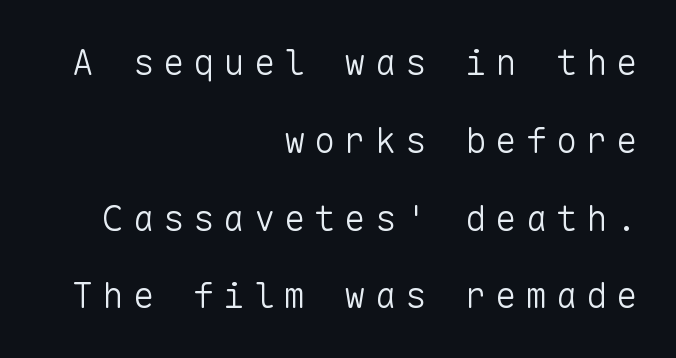
Q: Is the text bold? A: No.
Q: Is the text italic (slanted)? A: No, it is upright.
Q: Is the typeface a serif or a sans-serif typeface? A: Sans-serif.
Q: Is the text underlined? A: No.
Q: How is the paragraph aligned? A: Right-aligned.
Q: Is the spacing between letters normal or unusually wide? A: Unusually wide.
Q: Is the spacing between lines tight, normal or loose? A: Loose.
Q: Width (condensed, normal, or wide)? A: Normal.
Q: Stroke contrast? A: Low.
Q: x-height? A: Medium.
Q: Monospaced? A: Yes.
